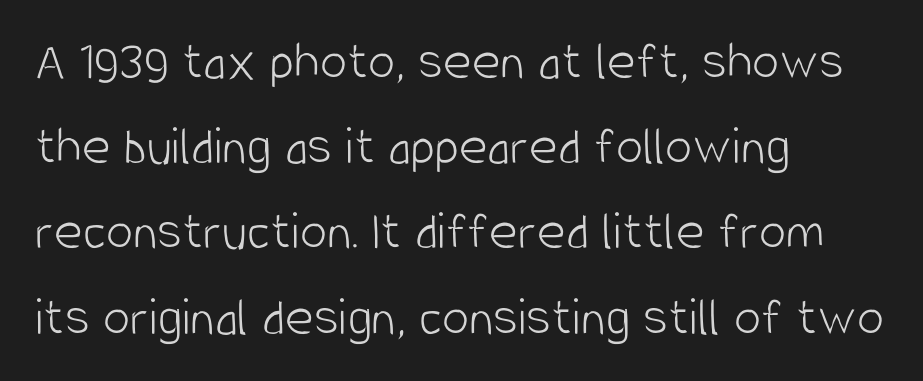
Descenders hang freely into open space. Each line starts at the same left margin while the right side varies. Serifs: no, the terminals of the letterforms are clean. Think of a printed novel: that variable character pitch is what you see here.
